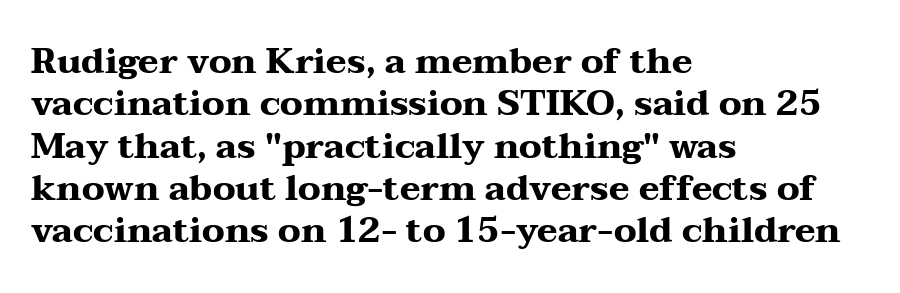
Does the lettering tilt? It doesn't — this is upright. The rendering uses a bold face; every stroke is thick and dark. Caption: standard tracking, unaltered. The words here are not underlined. Casual observation: everything's shoved over to the left. The passage shown is typed in a proportional face where columns would drift.
